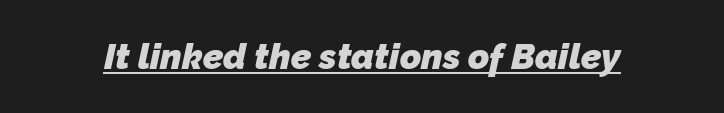
This sample uses plain, unmodified letter spacing. The lettering is marked with a stroke running underneath it. The typeface chosen for these lines omits serifs. Each letter keeps its own natural width here, so spacing adapts to shape. On the weight axis this lands at bold, roughly 700.
